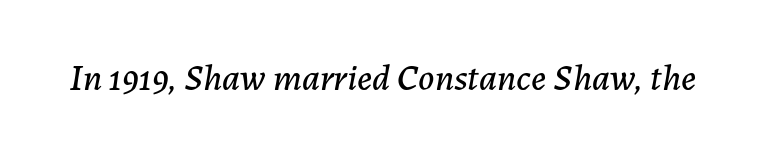
Q: Is the text italic (slanted)? A: Yes, it leans right by about 7 degrees.
Q: Is the text underlined? A: No.
Q: Is the spacing between letters normal or unusually wide? A: Normal.
Q: Width (condensed, normal, or wide)? A: Normal.
Q: Stroke contrast? A: Low.
Q: x-height? A: Medium.
Q: Monospaced? A: No.
